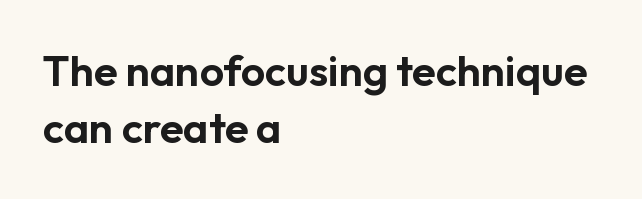
Q: Is the text italic (slanted)? A: No, it is upright.
Q: Is the typeface a serif or a sans-serif typeface? A: Sans-serif.
Q: Is the text underlined? A: No.
Q: How is the paragraph aligned? A: Left-aligned.
Q: Is the spacing between letters normal or unusually wide? A: Normal.
Q: Is the spacing between lines tight, normal or loose? A: Normal.
Q: Width (condensed, normal, or wide)? A: Normal.
Q: Stroke contrast? A: Low.
Q: x-height? A: Medium.
Q: Monospaced? A: No.
